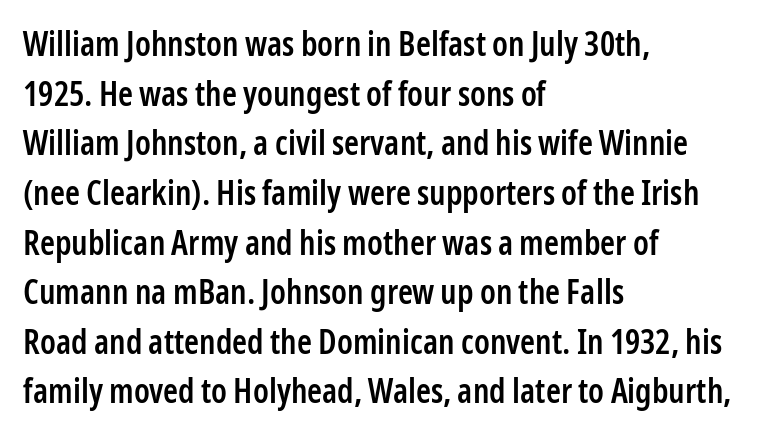
{"serif": "no", "italic": "no", "bold": "semi", "weight": "semibold", "width": "condensed", "stroke_contrast": "low", "x_height": "medium", "monospaced": "no", "underline": "no", "align": "left", "line_spacing": "normal", "line_spacing_ratio": 1.46, "letter_spacing": "normal", "letter_spacing_em": 0.0, "glyph_px": 34}
